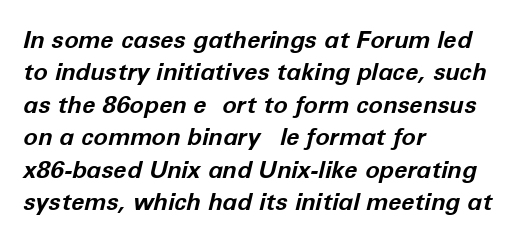
{"italic": "yes", "lean": "right", "slant_degrees": 12, "bold": "yes", "underline": "no", "align": "left", "line_spacing": "normal", "line_spacing_ratio": 1.35, "letter_spacing": "normal", "letter_spacing_em": 0.0, "glyph_px": 24}
